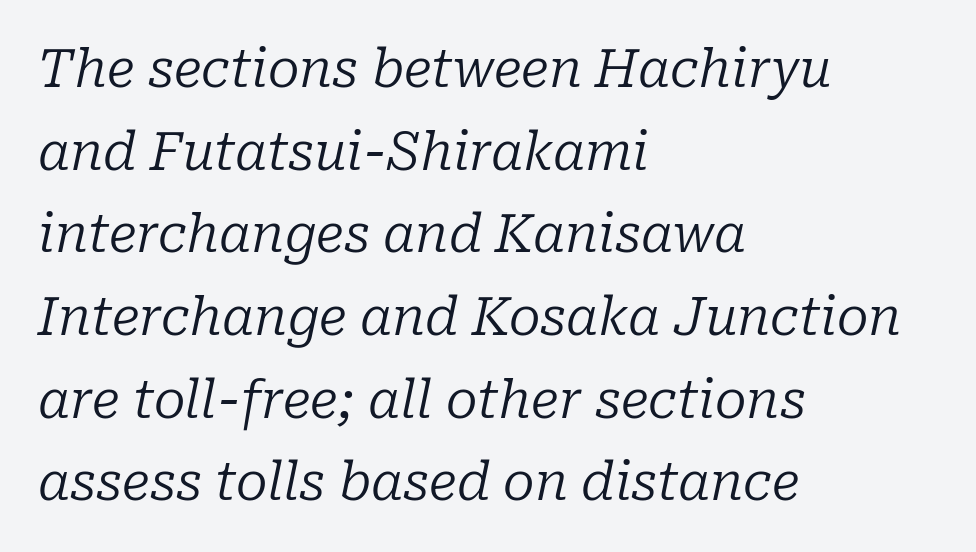
The image shows 52 px regular-weight serif type, italic (leaning right); set left-aligned, normal line spacing (1.59x), normal letter spacing, not underlined; low stroke contrast and a medium x-height.
